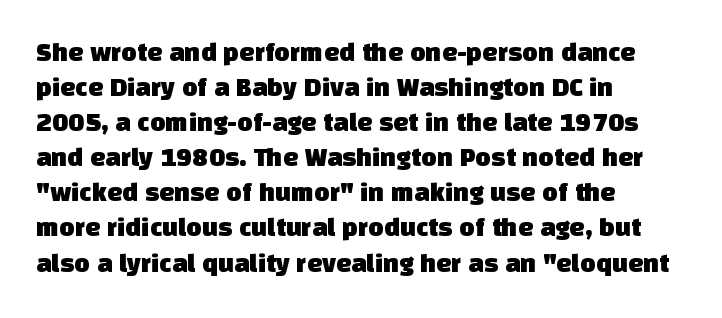
The image shows 27 px text type; set left-aligned, normal line spacing (1.3x), normal letter spacing, not underlined.
